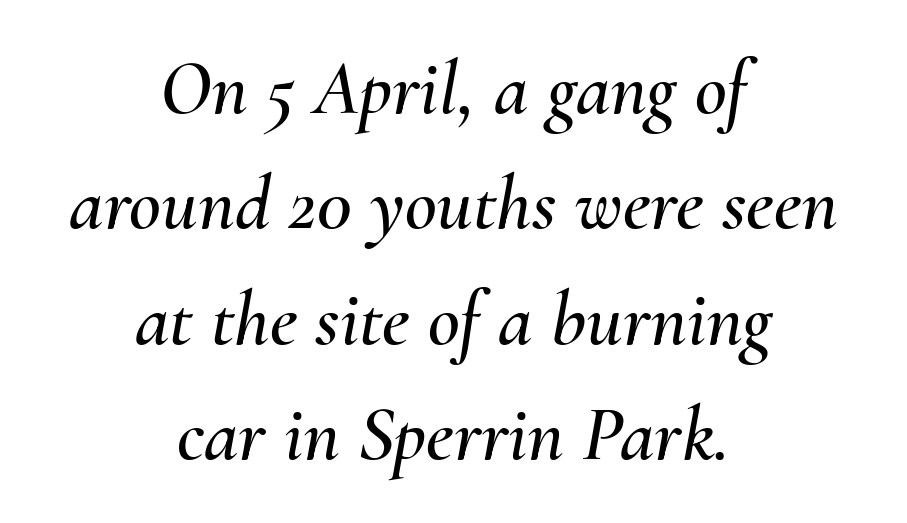
Each letter keeps its own natural width here, so spacing adapts to shape. A normal amount of white space separates one row of letters from the next. The passage shown has conventional tracking throughout. Typeset on center — no edge is straight. The words here are not underlined. The font's italic variant was chosen for this text.
